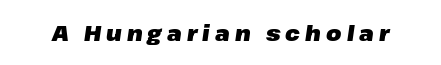
{"italic": "yes", "lean": "right", "slant_degrees": 8, "bold": "yes", "underline": "no", "letter_spacing": "wide", "letter_spacing_em": 0.23, "glyph_px": 22}
